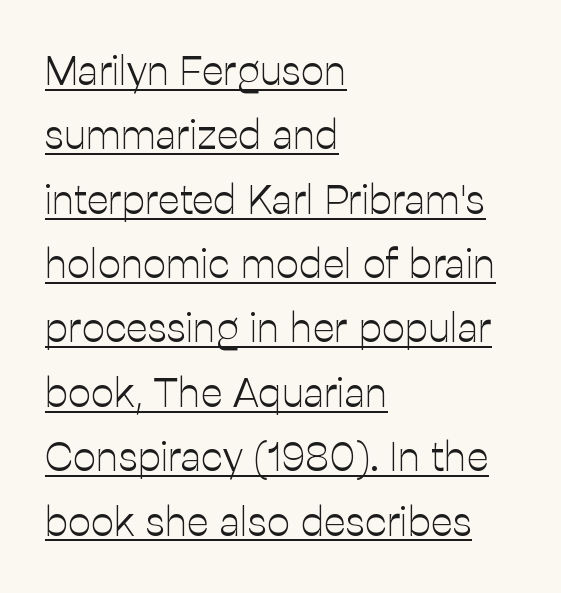
Bold? No — there's no thickening of the strokes. The rendering anchors every line to the left-hand side. Do the characters align in a grid? No, the font is proportional. The designer left line spacing at the default.
